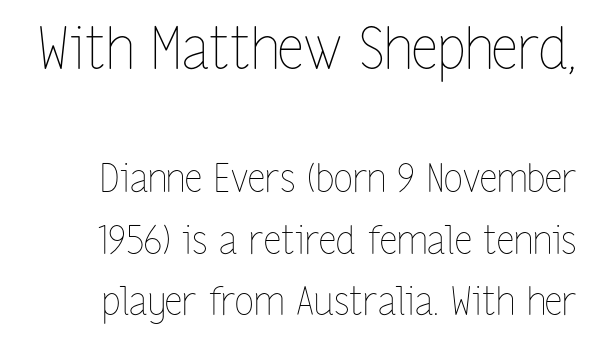
Q: Is the text bold? A: No.
Q: Is the text italic (slanted)? A: No, it is upright.
Q: Is the text underlined? A: No.
Q: Is the spacing between letters normal or unusually wide? A: Normal.
Q: Is the spacing between lines tight, normal or loose? A: Normal.
Q: Which block of text is set in a larger size, the first (top) or the second (bottom)? A: The first (top) one.
Q: Width (condensed, normal, or wide)? A: Condensed.
Q: Stroke contrast? A: Low.
Q: x-height? A: Medium.
Q: Monospaced? A: No.
